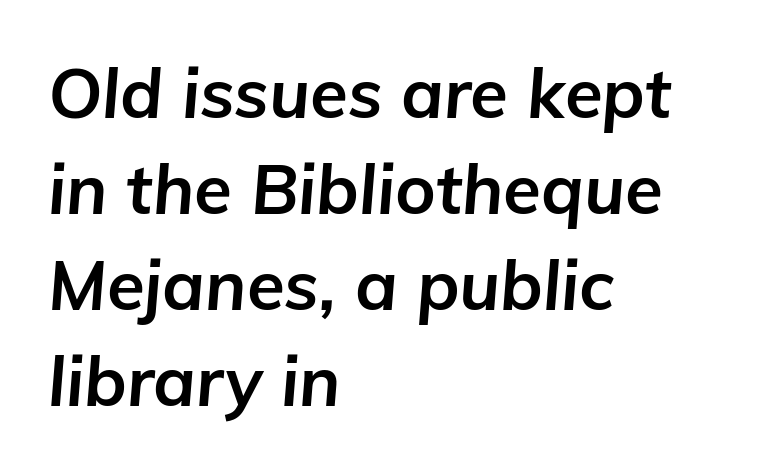
The image shows 69 px bold type, italic (leaning right); set left-aligned, normal line spacing (1.39x), normal letter spacing, not underlined; low stroke contrast and a medium x-height.
